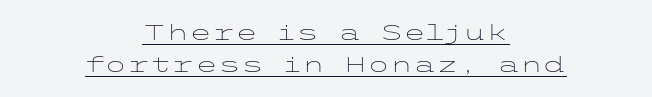
Q: Is the text bold? A: No.
Q: Is the text italic (slanted)? A: No, it is upright.
Q: Is the text underlined? A: Yes.
Q: How is the paragraph aligned? A: Centered.
Q: Is the spacing between letters normal or unusually wide? A: Normal.
Q: Is the spacing between lines tight, normal or loose? A: Normal.
